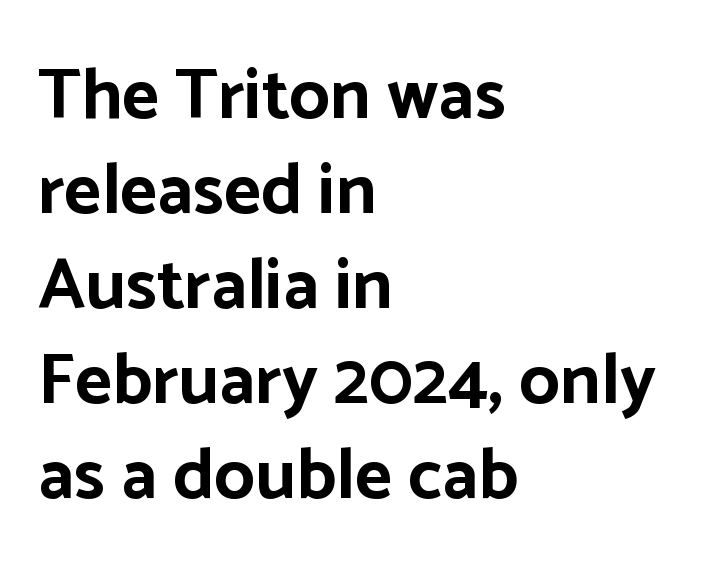
Q: Is the text bold? A: Yes.
Q: Is the text italic (slanted)? A: No, it is upright.
Q: Is the typeface a serif or a sans-serif typeface? A: Sans-serif.
Q: Is the text underlined? A: No.
Q: How is the paragraph aligned? A: Left-aligned.
Q: Is the spacing between letters normal or unusually wide? A: Normal.
Q: Is the spacing between lines tight, normal or loose? A: Normal.
Q: Width (condensed, normal, or wide)? A: Normal.
Q: Stroke contrast? A: Low.
Q: x-height? A: Medium.
Q: Monospaced? A: No.
